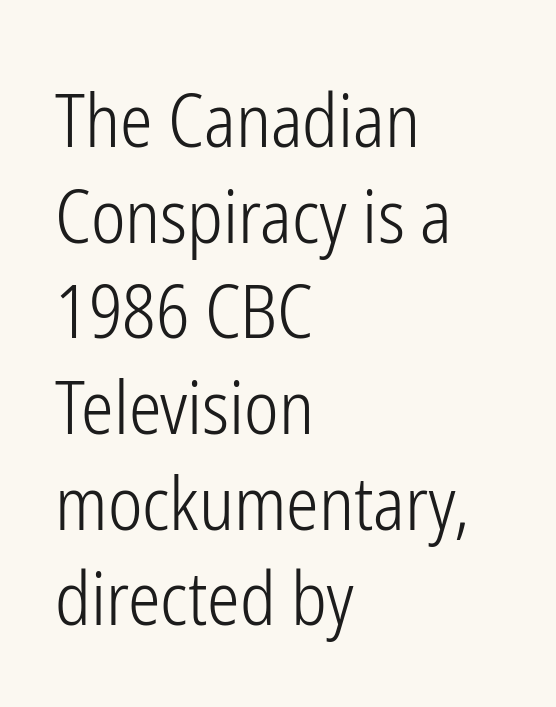
Q: Is the text bold? A: No.
Q: Is the text italic (slanted)? A: No, it is upright.
Q: Is the typeface a serif or a sans-serif typeface? A: Sans-serif.
Q: Is the text underlined? A: No.
Q: How is the paragraph aligned? A: Left-aligned.
Q: Is the spacing between letters normal or unusually wide? A: Normal.
Q: Is the spacing between lines tight, normal or loose? A: Normal.
Q: Width (condensed, normal, or wide)? A: Condensed.
Q: Stroke contrast? A: Low.
Q: x-height? A: Medium.
Q: Monospaced? A: No.
